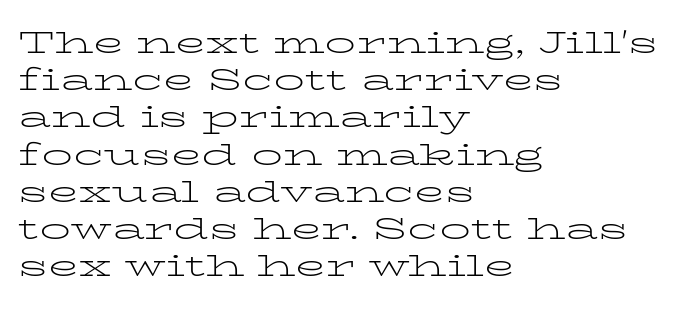
The image shows 31 px light, wide serif type, upright; set left-aligned, line spacing 1.2x, normal letter spacing, not underlined; low stroke contrast and a medium x-height.
